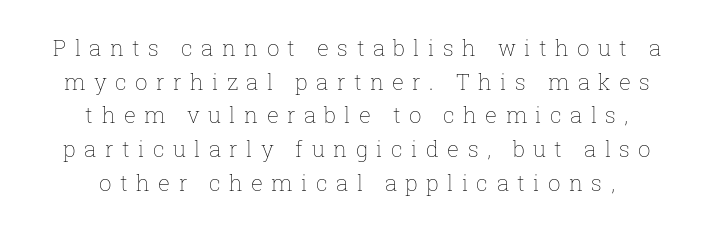
Q: Is the text bold? A: No.
Q: Is the text italic (slanted)? A: No, it is upright.
Q: Is the text underlined? A: No.
Q: How is the paragraph aligned? A: Centered.
Q: Is the spacing between letters normal or unusually wide? A: Unusually wide.
Q: Is the spacing between lines tight, normal or loose? A: Normal.
